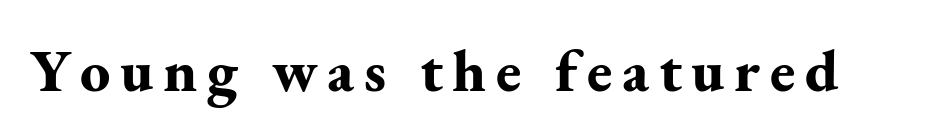
Nope, not italic — everything's standing straight. Students, this is bold: see how much ink each stroke carries. These lines are rendered in a variable-pitch font. Clear beneath every line of the passage.
